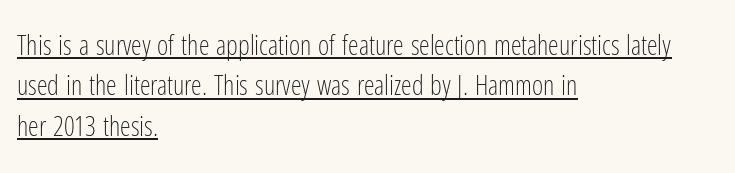
{"italic": "no", "bold": "no", "underline": "yes", "align": "left", "line_spacing": "normal", "line_spacing_ratio": 1.5, "letter_spacing": "normal", "letter_spacing_em": 0.0, "glyph_px": 27}
